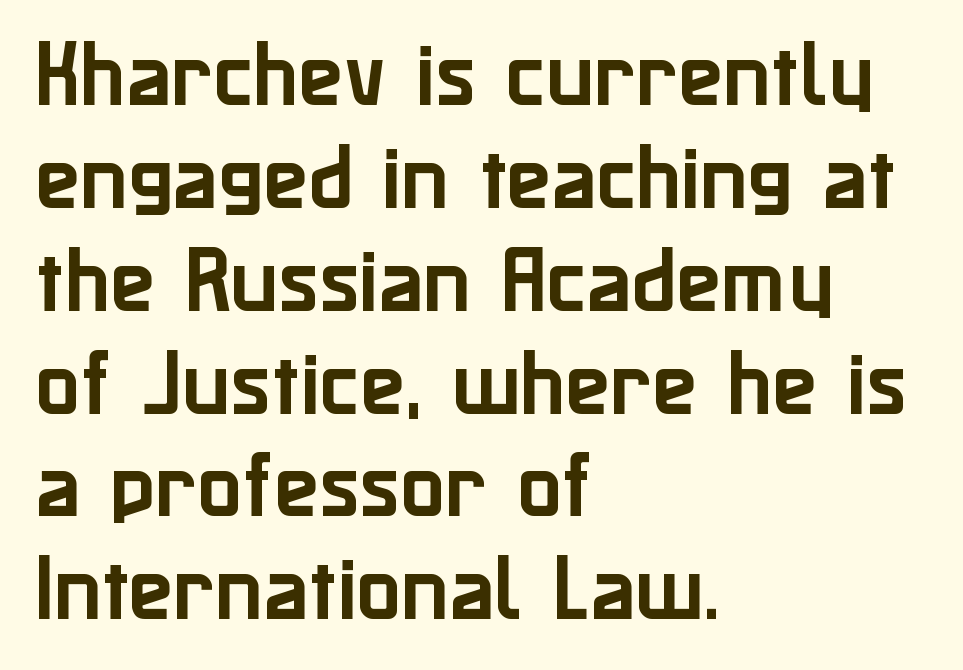
The image shows 74 px sans-serif type, upright; set left-aligned, normal line spacing (1.39x), normal letter spacing, not underlined; low stroke contrast and a medium x-height.
